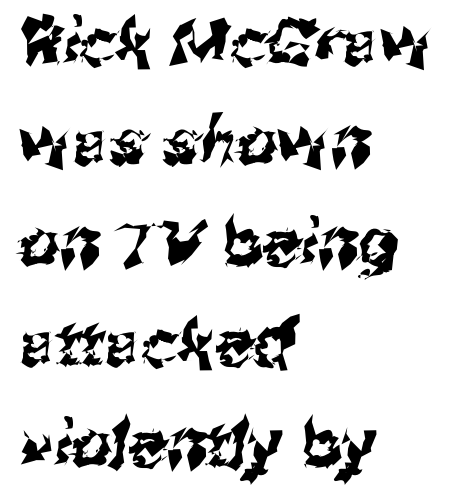
{"serif": "no", "width": "normal", "stroke_contrast": "medium", "x_height": "medium", "monospaced": "no", "underline": "no", "align": "left", "line_spacing": "normal", "line_spacing_ratio": 1.57, "letter_spacing": "normal", "letter_spacing_em": 0.0, "glyph_px": 64}
